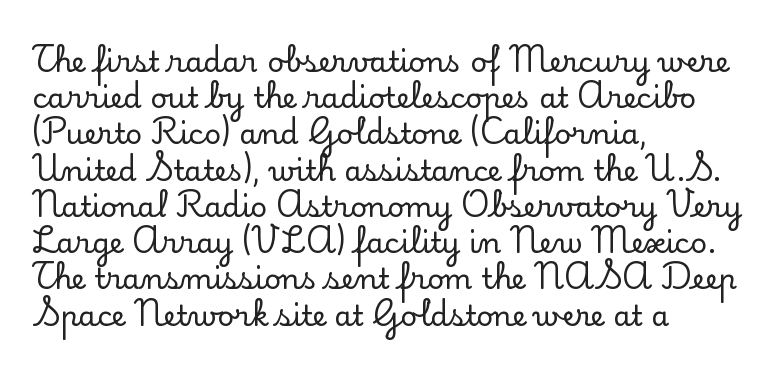
The image shows 29 px serif type, upright; set left-aligned, normal line spacing (1.25x), normal letter spacing, not underlined; low stroke contrast and a small x-height.
